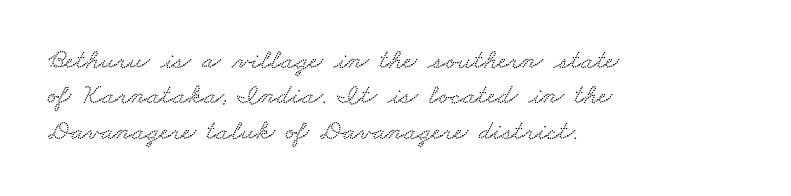
All the whitespace from short lines collects on the right. Do the characters align in a grid? No, the font is proportional. The space between consecutive lines is moderate. The space beneath each line is pristine and unruled.
